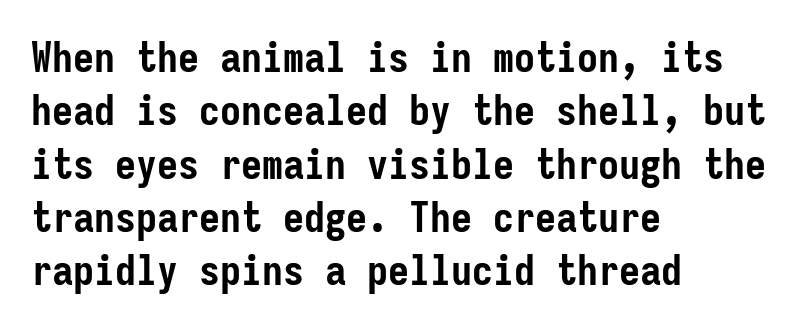
In terms of weight, the rendering is a true, heavy bold. You can tell it's not italic because the verticals are truly vertical. The leading is moderate, giving the passage an even texture. The typeface chosen for these lines omits serifs. The compositor pushed each line to the left boundary.
